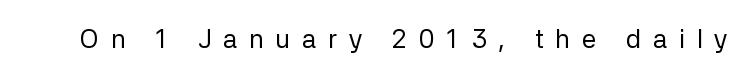
{"italic": "no", "bold": "no", "underline": "no", "letter_spacing": "wide", "letter_spacing_em": 0.45, "glyph_px": 26}
